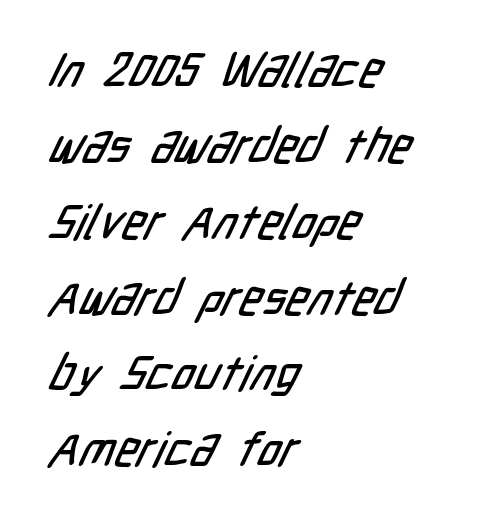
Q: Is the typeface a serif or a sans-serif typeface? A: Sans-serif.
Q: Is the text underlined? A: No.
Q: How is the paragraph aligned? A: Left-aligned.
Q: Is the spacing between letters normal or unusually wide? A: Normal.
Q: Is the spacing between lines tight, normal or loose? A: Normal.
Q: Width (condensed, normal, or wide)? A: Condensed.
Q: Stroke contrast? A: Low.
Q: x-height? A: Medium.
Q: Monospaced? A: No.
